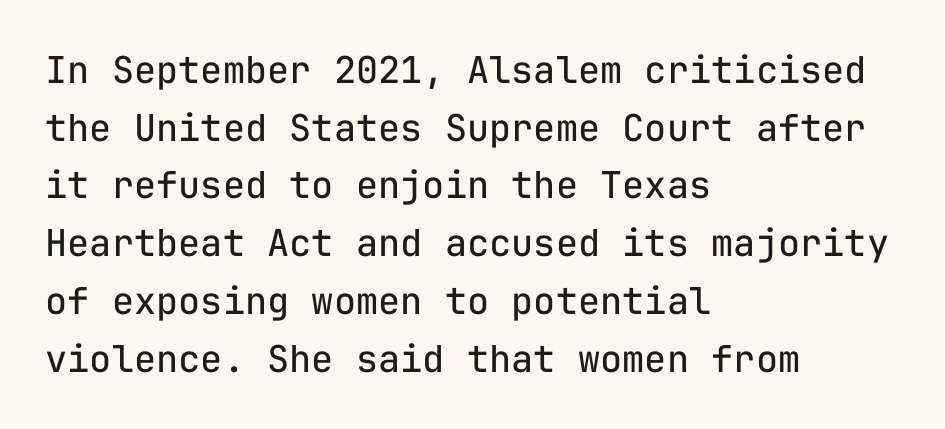
Short note: letters normally spaced. Letters rest on an invisible, unmarked baseline. The face used here is monospaced, like something from a code editor. In terms of posture, this sample is upright. Left-aligned paragraph, ragged on the right. Honestly, the row spacing looks completely unremarkable.
